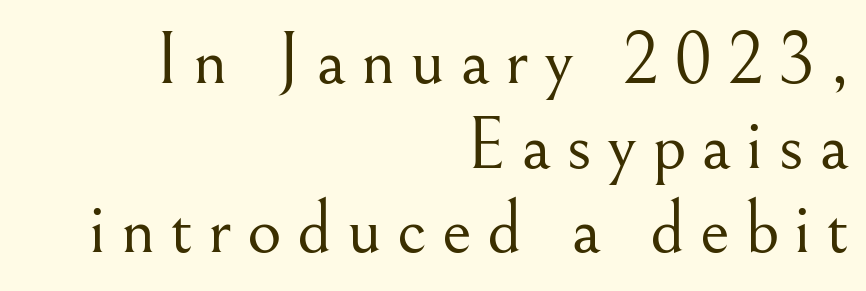
Is the stroke heavy? The answer is a plain regular-or-lighter. This is serif lettering, the kind often seen in printed books. The lettering stays uniformly vertical, giving the passage a roman look. Reading down the block, your eye finds every line finishing at a fixed right position. Any mark beneath the type? The region is blank.
